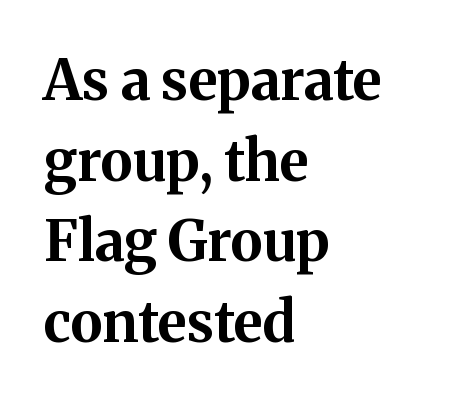
Q: Is the text bold? A: Yes.
Q: Is the text italic (slanted)? A: No, it is upright.
Q: Is the typeface a serif or a sans-serif typeface? A: Serif.
Q: Is the text underlined? A: No.
Q: How is the paragraph aligned? A: Left-aligned.
Q: Is the spacing between letters normal or unusually wide? A: Normal.
Q: Is the spacing between lines tight, normal or loose? A: Normal.
Q: Width (condensed, normal, or wide)? A: Normal.
Q: Stroke contrast? A: Medium.
Q: x-height? A: Medium.
Q: Monospaced? A: No.
